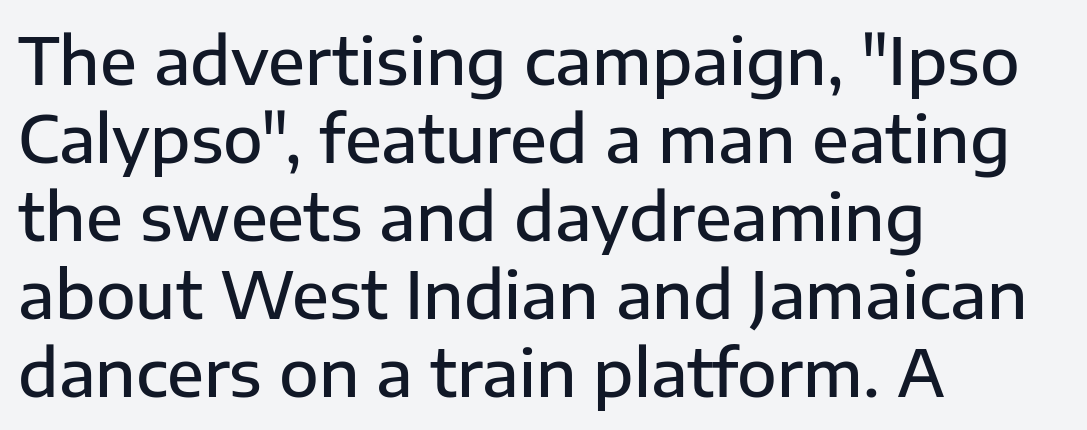
The image shows 65 px semibold sans-serif type, upright; set left-aligned, line spacing 1.2x, normal letter spacing, not underlined; low stroke contrast and a medium x-height.
